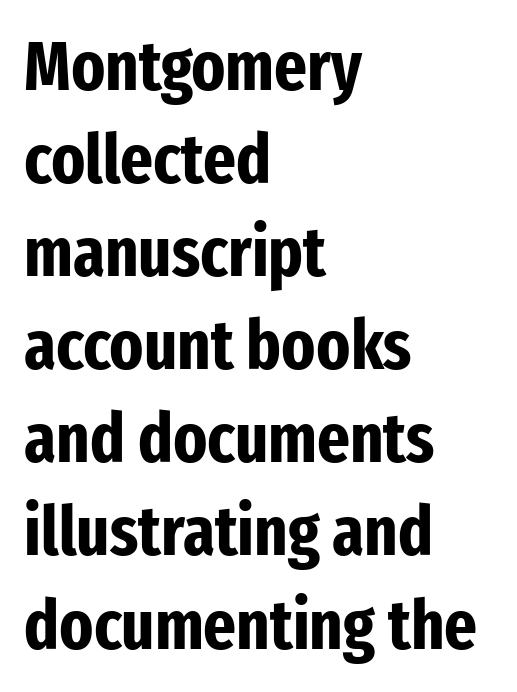
Students, note that the glyphs here touch the page at normal intervals. Nope, not italic — everything's standing straight. Weight check: bold — yes, fully. Interline gaps are of average width in this sample.
